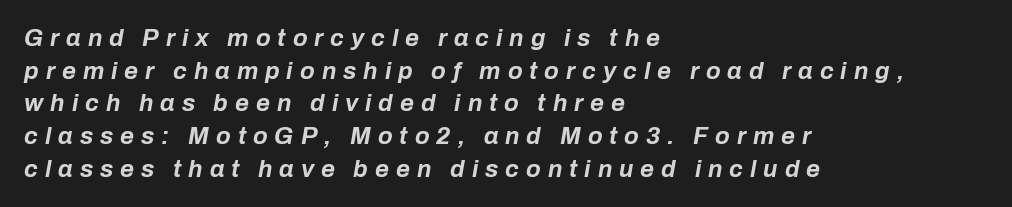
{"italic": "yes", "lean": "right", "slant_degrees": 10, "bold": "yes", "underline": "no", "align": "left", "line_spacing": "normal", "line_spacing_ratio": 1.36, "letter_spacing": "wide", "letter_spacing_em": 0.29, "glyph_px": 24}
